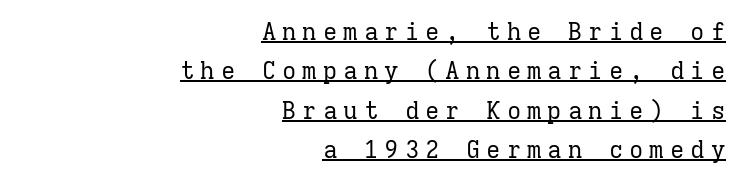
{"italic": "no", "bold": "no", "underline": "yes", "align": "right", "line_spacing": "normal", "line_spacing_ratio": 1.64, "letter_spacing": "wide", "letter_spacing_em": 0.25, "glyph_px": 24}
